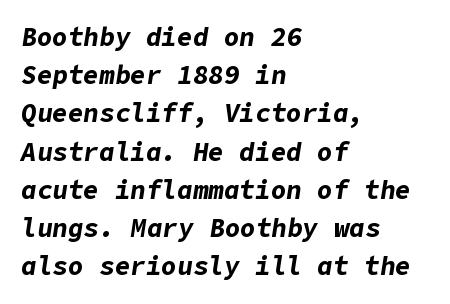
The image shows 26 px bold type, italic (leaning right); set left-aligned, normal line spacing (1.47x), normal letter spacing, not underlined.
